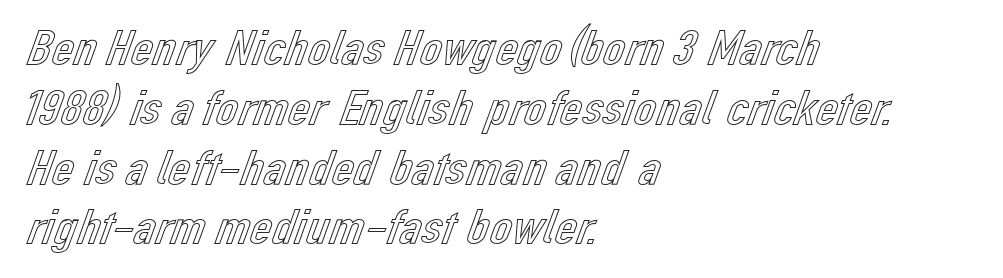
The image shows 49 px text type; set left-aligned, line spacing 1.22x, normal letter spacing, not underlined; a medium x-height.
